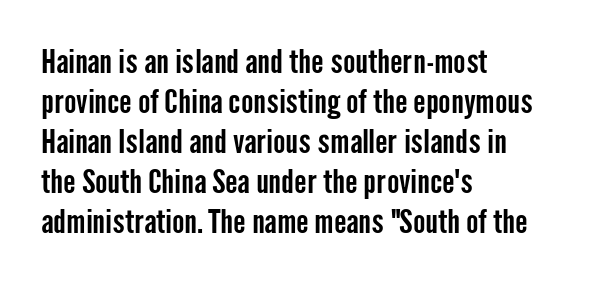
Q: Is the text italic (slanted)? A: No, it is upright.
Q: Is the typeface a serif or a sans-serif typeface? A: Sans-serif.
Q: Is the text underlined? A: No.
Q: How is the paragraph aligned? A: Left-aligned.
Q: Is the spacing between letters normal or unusually wide? A: Normal.
Q: Width (condensed, normal, or wide)? A: Condensed.
Q: Stroke contrast? A: Low.
Q: x-height? A: Medium.
Q: Monospaced? A: No.
